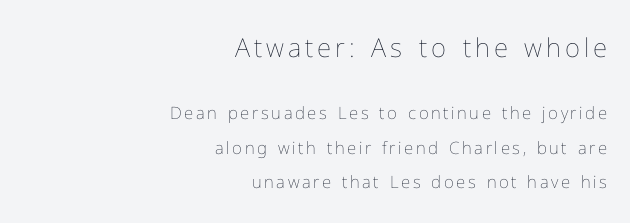
The image shows 26 px text type, upright; set right-aligned, loose line spacing (2.04x), not underlined; the first (top) block is 1.53x larger.
